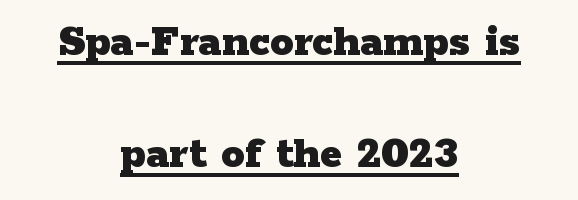
Q: Is the text bold? A: Yes.
Q: Is the text italic (slanted)? A: No, it is upright.
Q: Is the typeface a serif or a sans-serif typeface? A: Serif.
Q: Is the text underlined? A: Yes.
Q: How is the paragraph aligned? A: Centered.
Q: Is the spacing between letters normal or unusually wide? A: Normal.
Q: Is the spacing between lines tight, normal or loose? A: Loose.
Q: Width (condensed, normal, or wide)? A: Wide.
Q: Stroke contrast? A: Low.
Q: x-height? A: Medium.
Q: Monospaced? A: No.
